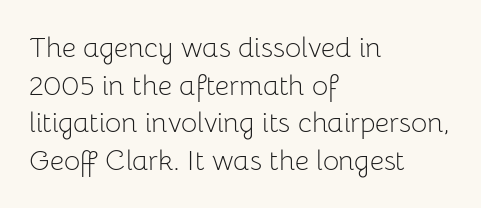
The image shows 28 px light sans-serif type, upright; set left-aligned, normal line spacing (1.34x), normal letter spacing, not underlined; low stroke contrast and a medium x-height.
